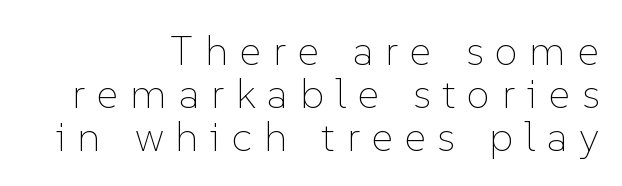
{"italic": "no", "bold": "no", "weight": "thin", "width": "normal", "stroke_contrast": "low", "x_height": "medium", "monospaced": "no", "underline": "no", "align": "right", "line_spacing": "tight", "line_spacing_ratio": 1.02, "letter_spacing": "wide", "letter_spacing_em": 0.28, "glyph_px": 42}
